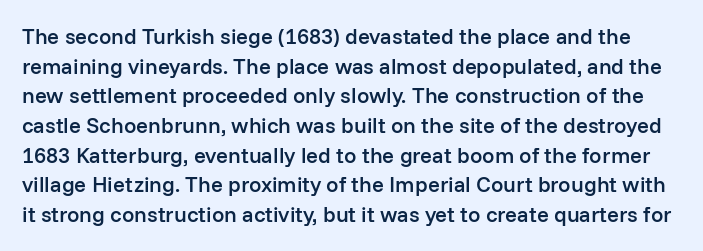
The face used here is rendered with its standard letterfit. Compared with typical paragraphs, the rows here are spaced about the same. Is the type bold? Partly — it's a semibold, heavier than regular but not fully bold. You can tell it's not italic because the verticals are truly vertical.
